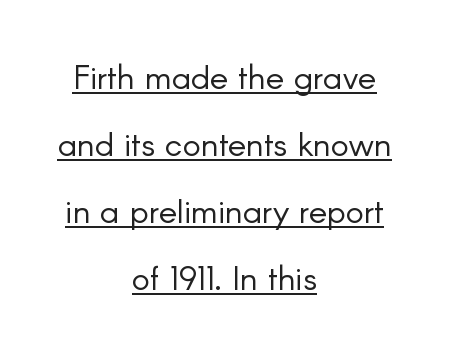
{"serif": "no", "italic": "no", "bold": "no", "weight": "light", "width": "normal", "stroke_contrast": "low", "x_height": "small", "monospaced": "no", "underline": "yes", "align": "center", "line_spacing": "loose", "line_spacing_ratio": 1.97, "letter_spacing": "normal", "letter_spacing_em": 0.0, "glyph_px": 34}
